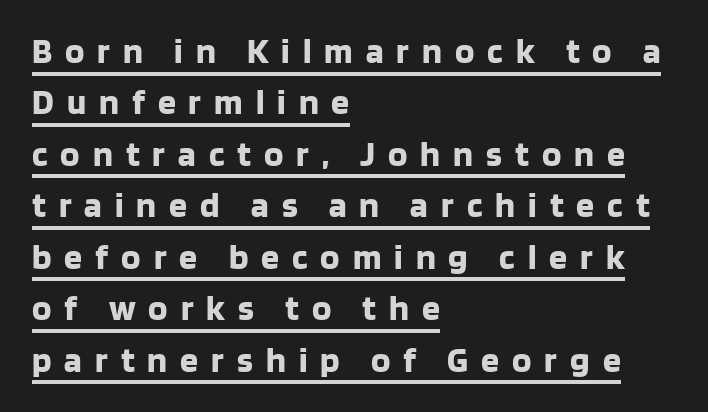
{"serif": "no", "italic": "no", "bold": "yes", "weight": "bold", "width": "normal", "stroke_contrast": "low", "x_height": "large", "monospaced": "no", "underline": "yes", "align": "left", "line_spacing": "normal", "line_spacing_ratio": 1.43, "letter_spacing": "wide", "letter_spacing_em": 0.36, "glyph_px": 36}
